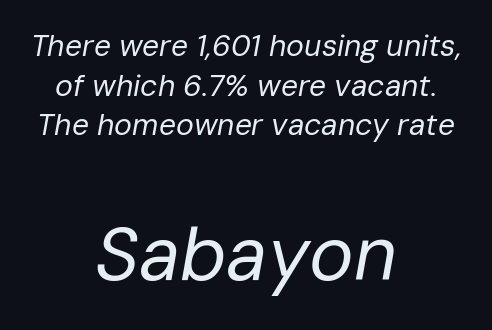
Q: Is the text bold? A: No.
Q: Is the text italic (slanted)? A: Yes, it leans right by about 10 degrees.
Q: Is the text underlined? A: No.
Q: How is the paragraph aligned? A: Centered.
Q: Is the spacing between letters normal or unusually wide? A: Normal.
Q: Is the spacing between lines tight, normal or loose? A: Normal.
Q: Which block of text is set in a larger size, the first (top) or the second (bottom)? A: The second (bottom) one.
Q: Width (condensed, normal, or wide)? A: Normal.
Q: Stroke contrast? A: Low.
Q: x-height? A: Medium.
Q: Monospaced? A: No.
